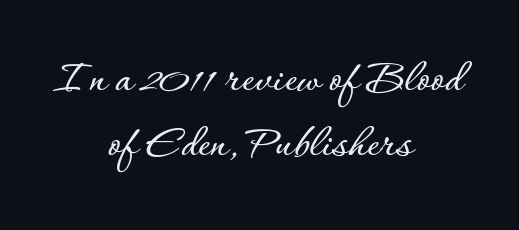
Letter spacing: default. This sample has the flowing, uneven cadence of proportional lettering. Quick note: interline space is typical.
